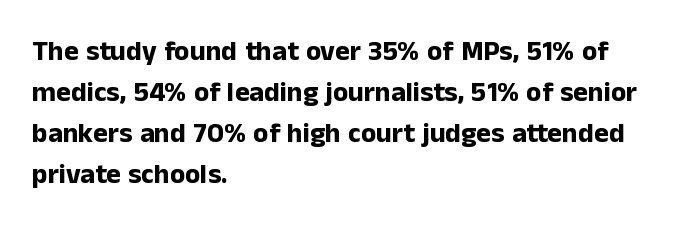
Serifs: no, the terminals of the letterforms are clean. Thick stems and heavy bowls — unmistakably bold. Italic? Not at all — the glyphs are vertical. Words appear dense and cohesive because spacing is normal. Underlining? Definitely not there.
